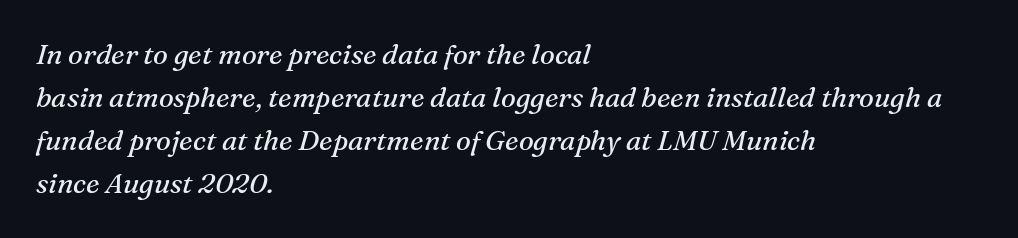
Q: Is the text bold? A: No.
Q: Is the text italic (slanted)? A: Yes, it leans right by about 16 degrees.
Q: Is the typeface a serif or a sans-serif typeface? A: Serif.
Q: Is the text underlined? A: No.
Q: How is the paragraph aligned? A: Left-aligned.
Q: Is the spacing between letters normal or unusually wide? A: Normal.
Q: Is the spacing between lines tight, normal or loose? A: Normal.
Q: Width (condensed, normal, or wide)? A: Normal.
Q: Stroke contrast? A: Medium.
Q: x-height? A: Medium.
Q: Monospaced? A: No.
